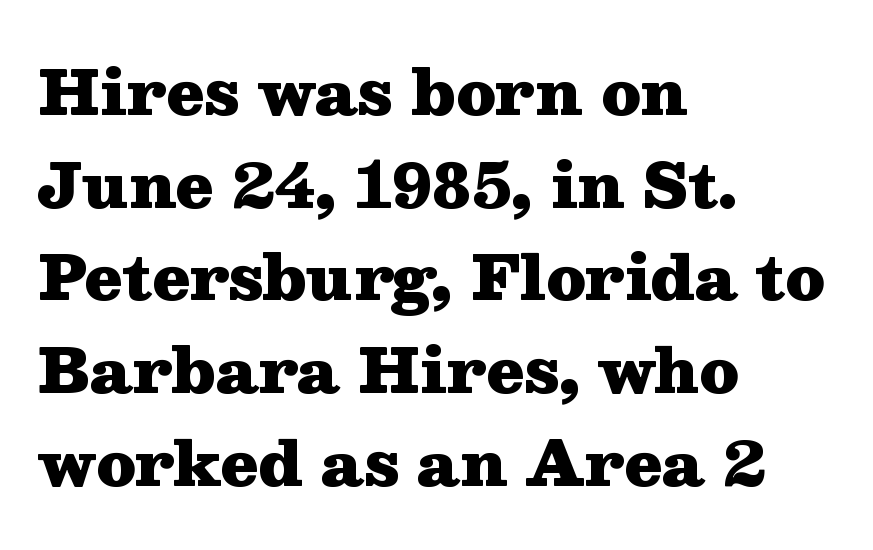
{"serif": "yes", "italic": "no", "bold": "yes", "weight": "heavy", "width": "wide", "stroke_contrast": "medium", "x_height": "medium", "monospaced": "no", "underline": "no", "align": "left", "line_spacing": "normal", "line_spacing_ratio": 1.52, "letter_spacing": "normal", "letter_spacing_em": 0.0, "glyph_px": 61}
